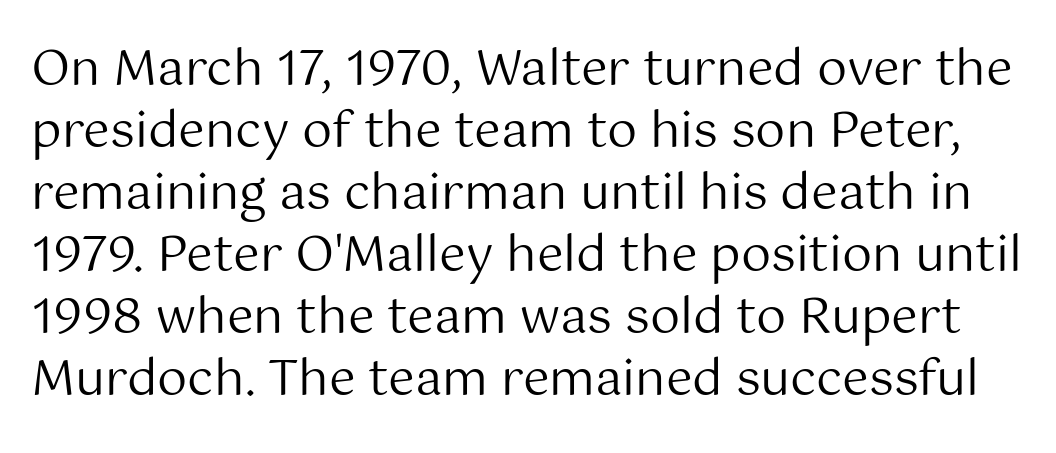
{"serif": "no", "italic": "no", "bold": "no", "weight": "regular", "width": "normal", "stroke_contrast": "medium", "x_height": "medium", "monospaced": "no", "underline": "no", "line_spacing": "normal", "line_spacing_ratio": 1.29, "letter_spacing": "normal", "letter_spacing_em": 0.0, "glyph_px": 48}
